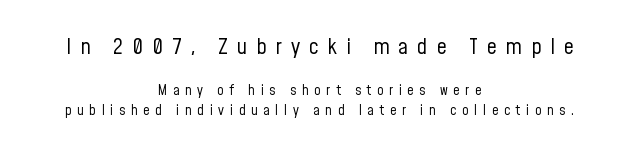
Summary of vertical rhythm: regular, with standard interline spacing. Italic? Not at all — the glyphs are vertical. The rendering inserts visible extra space after every character. The letters look calm and open, with moderate or lighter stems.
